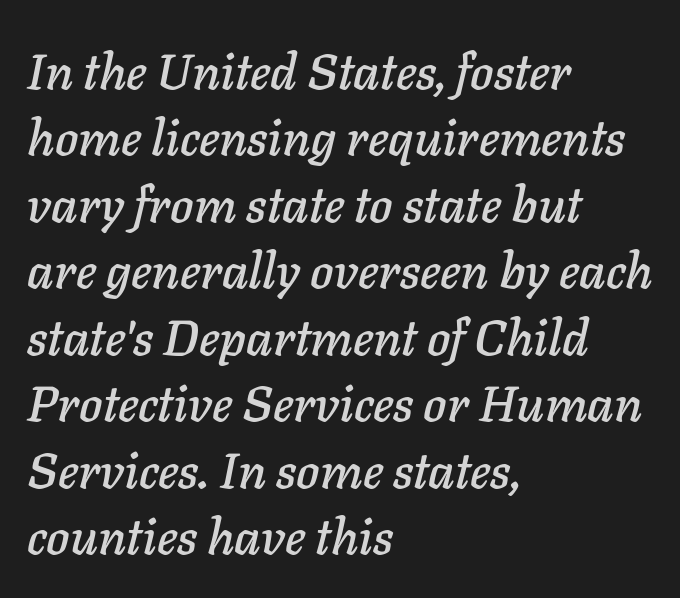
A typesetter would mark this as italic. The face used here is proportionally spaced, like ordinary book or web type. Underlining? Definitely not there. Characters follow at the spacing the type designer built in.
